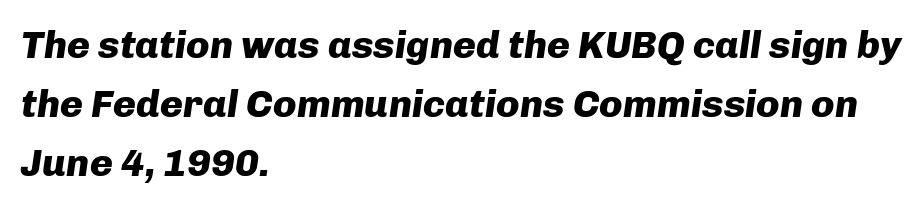
{"italic": "yes", "lean": "right", "slant_degrees": 8, "bold": "yes", "weight": "heavy", "width": "normal", "stroke_contrast": "low", "x_height": "medium", "monospaced": "no", "underline": "no", "align": "left", "line_spacing": "normal", "line_spacing_ratio": 1.51, "letter_spacing": "normal", "letter_spacing_em": 0.0, "glyph_px": 39}
